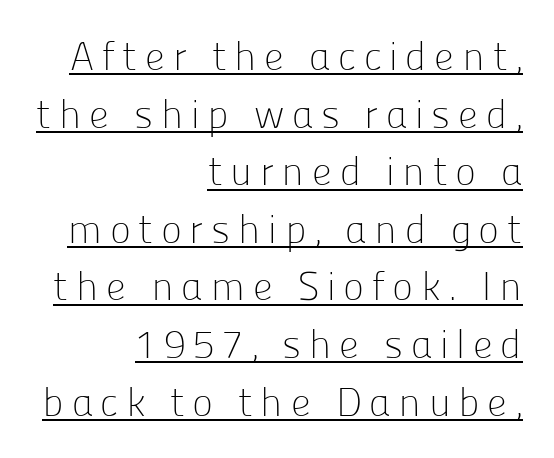
The image shows 40 px light sans-serif type, upright; set right-aligned, normal line spacing (1.44x), underlined; low stroke contrast and a medium x-height.
